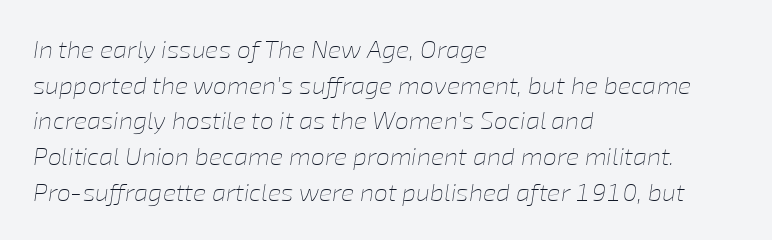
{"italic": "yes", "lean": "right", "slant_degrees": 8, "bold": "no", "underline": "no", "align": "left", "line_spacing": "normal", "line_spacing_ratio": 1.43, "letter_spacing": "normal", "letter_spacing_em": 0.0, "glyph_px": 25}
